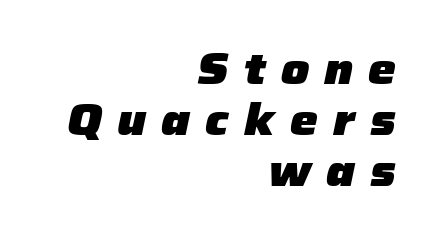
Students, this is bold: see how much ink each stroke carries. The lines are quadded right. The zone under the glyphs is completely vacant. Would a proofreader flag this as italicized? Yes. Proportional: the letters do not fall into vertical columns. Compared with typical body copy, the letter spacing here is much looser.
